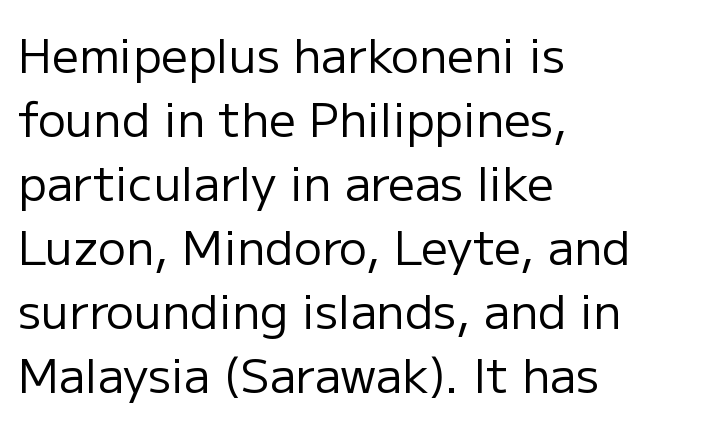
Line beginnings align vertically; line endings do not. Unlike a traditional serif, this face leaves its strokes unadorned. Vertical strokes here are truly vertical. Each letter keeps its own natural width here, so spacing adapts to shape.
